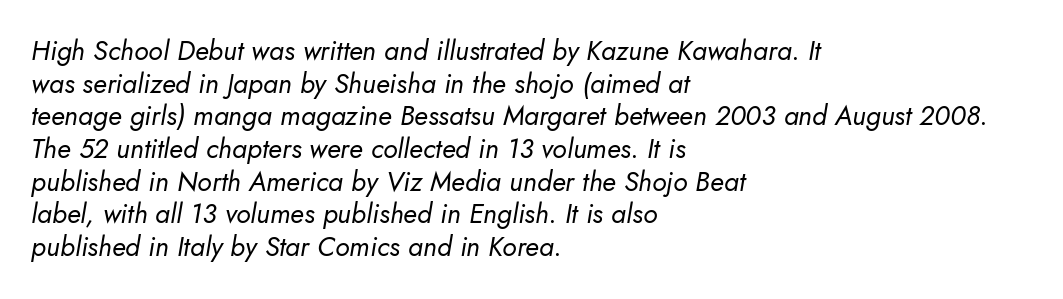
Q: Is the text bold? A: No.
Q: Is the text italic (slanted)? A: Yes, it leans right by about 10 degrees.
Q: Is the text underlined? A: No.
Q: How is the paragraph aligned? A: Left-aligned.
Q: Is the spacing between letters normal or unusually wide? A: Normal.
